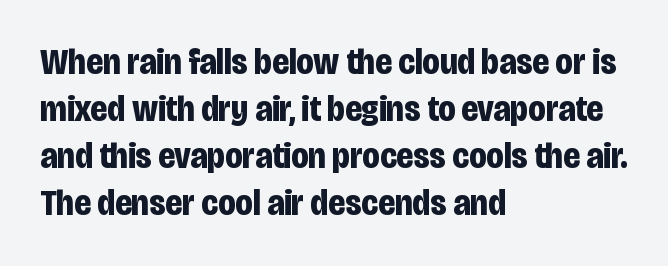
{"serif": "no", "italic": "no", "bold": "yes", "weight": "bold", "width": "condensed", "stroke_contrast": "low", "x_height": "large", "monospaced": "no", "underline": "no", "align": "left", "line_spacing": "normal", "line_spacing_ratio": 1.31, "letter_spacing": "normal", "letter_spacing_em": 0.0, "glyph_px": 36}
